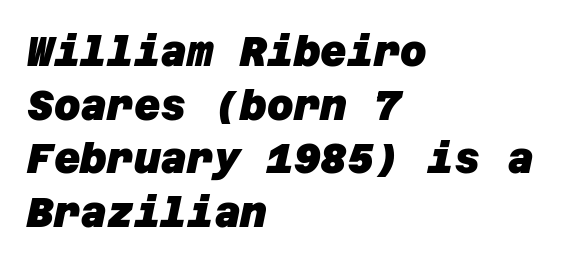
Q: Is the text bold? A: Yes.
Q: Is the typeface a serif or a sans-serif typeface? A: Sans-serif.
Q: Is the text underlined? A: No.
Q: How is the paragraph aligned? A: Left-aligned.
Q: Is the spacing between letters normal or unusually wide? A: Normal.
Q: Is the spacing between lines tight, normal or loose? A: Normal.
Q: Width (condensed, normal, or wide)? A: Normal.
Q: Stroke contrast? A: Low.
Q: x-height? A: Large.
